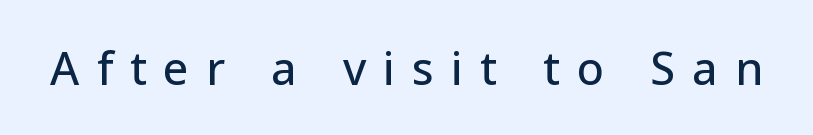
Look at the bottom of the vertical strokes: they stop flat, with no serifs. The lettering holds an erect, upright posture throughout. The face used here is rendered with a markedly widened letterfit. Descenders are the only things crossing below the line. Varying glyph widths throughout — classic text-font behaviour.
